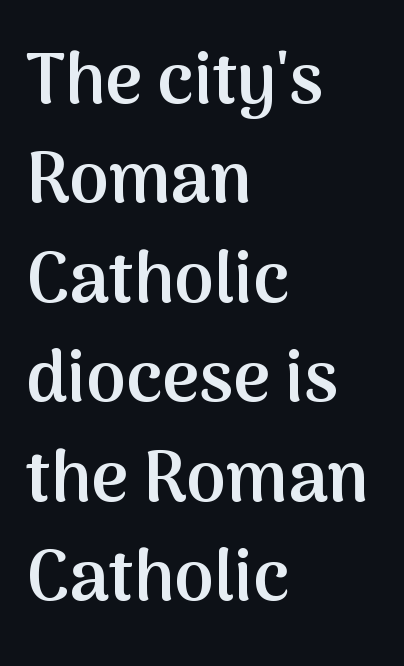
{"serif": "no", "italic": "no", "bold": "semi", "weight": "semibold", "width": "normal", "stroke_contrast": "medium", "x_height": "medium", "monospaced": "no", "underline": "no", "align": "left", "line_spacing": "normal", "line_spacing_ratio": 1.4, "letter_spacing": "normal", "letter_spacing_em": 0.0, "glyph_px": 71}
